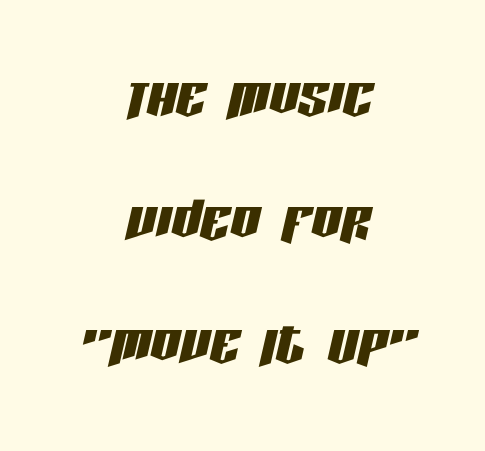
Q: Is the text italic (slanted)? A: Yes, it leans right by about 13 degrees.
Q: Is the text underlined? A: No.
Q: How is the paragraph aligned? A: Centered.
Q: Is the spacing between letters normal or unusually wide? A: Normal.
Q: Is the spacing between lines tight, normal or loose? A: Normal.
Q: Width (condensed, normal, or wide)? A: Condensed.
Q: Stroke contrast? A: Low.
Q: x-height? A: Large.
Q: Monospaced? A: No.
